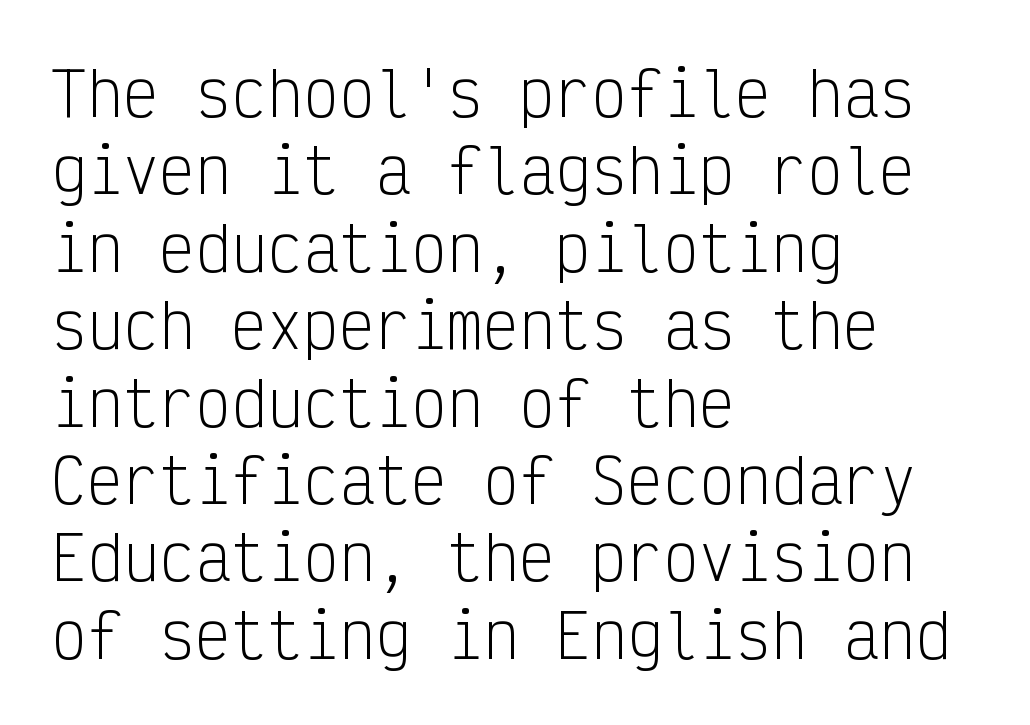
This rendering employs a face without finishing strokes, i.e., a sans-serif. What's the leading like? Ordinary, nothing unusual. Think of a typewriter: that constant character pitch is what you see here. You could call the tracking neutral — neither tight nor loose. Italic? Not at all — the glyphs are vertical.
